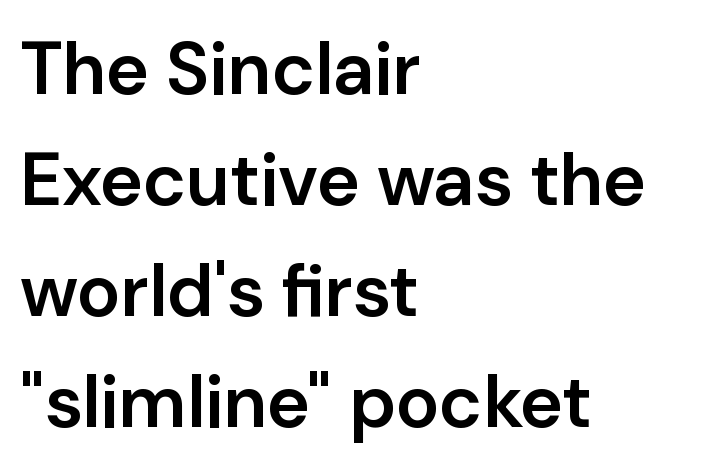
Q: Is the text bold? A: Semi-bold.
Q: Is the text italic (slanted)? A: No, it is upright.
Q: Is the typeface a serif or a sans-serif typeface? A: Sans-serif.
Q: Is the text underlined? A: No.
Q: How is the paragraph aligned? A: Left-aligned.
Q: Is the spacing between letters normal or unusually wide? A: Normal.
Q: Is the spacing between lines tight, normal or loose? A: Normal.
Q: Width (condensed, normal, or wide)? A: Normal.
Q: Stroke contrast? A: Low.
Q: x-height? A: Medium.
Q: Monospaced? A: No.
